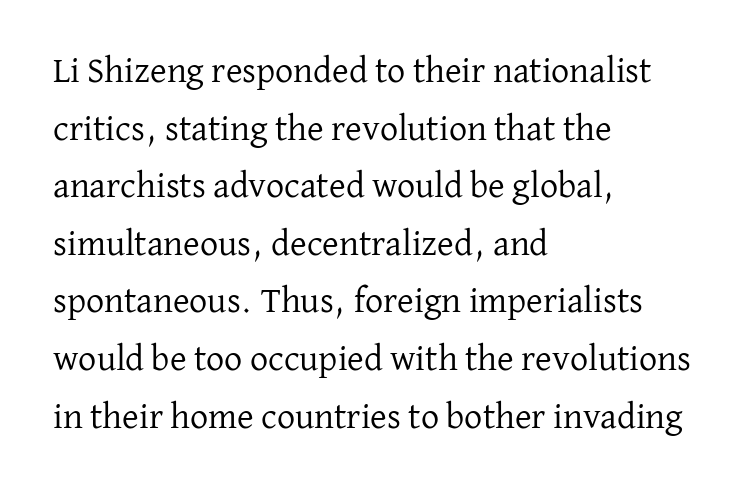
Q: Is the text bold? A: No.
Q: Is the text italic (slanted)? A: No, it is upright.
Q: Is the typeface a serif or a sans-serif typeface? A: Serif.
Q: Is the text underlined? A: No.
Q: How is the paragraph aligned? A: Left-aligned.
Q: Is the spacing between letters normal or unusually wide? A: Normal.
Q: Is the spacing between lines tight, normal or loose? A: Normal.
Q: Width (condensed, normal, or wide)? A: Normal.
Q: Stroke contrast? A: Low.
Q: x-height? A: Medium.
Q: Monospaced? A: No.
